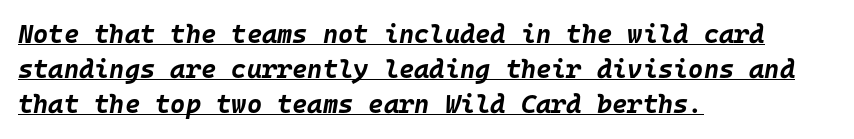
Standard letterfit; no display-style spreading of the glyphs. How would I describe the line gaps? Plain and ordinary. Short and long lines alike share a common starting point at left. Heavy-handed strokes throughout: this text is bold. The font's italic variant was chosen for this text.
